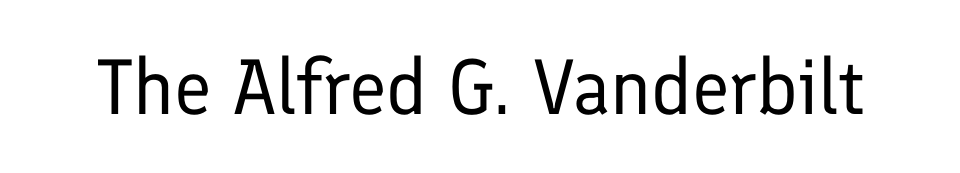
{"serif": "no", "italic": "no", "bold": "no", "weight": "regular", "width": "normal", "stroke_contrast": "low", "x_height": "medium", "monospaced": "no", "underline": "no", "letter_spacing": "normal", "letter_spacing_em": 0.0, "glyph_px": 78}
